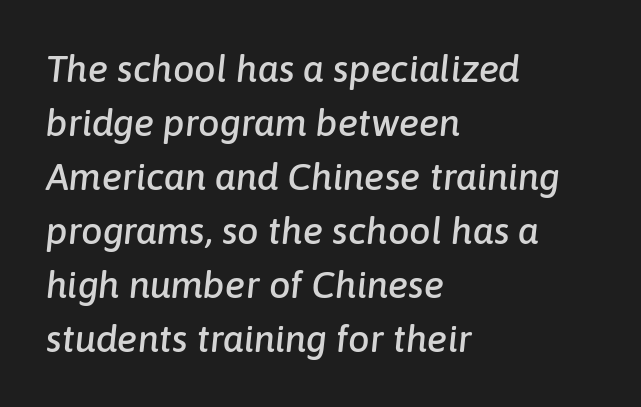
Characters are canted at an angle relative to the baseline's perpendicular. No word sits above an underline. There is no visible air inserted between adjacent glyphs. Line beginnings align vertically; line endings do not.
